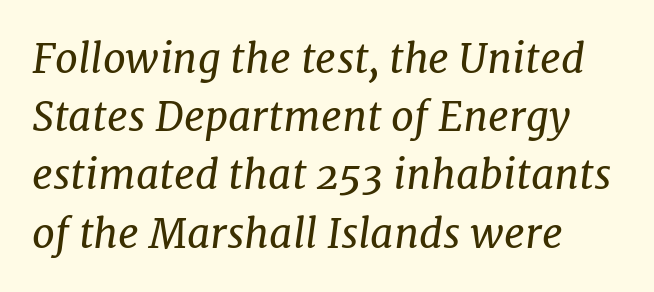
{"serif": "yes", "italic": "yes", "lean": "right", "slant_degrees": 7, "bold": "no", "weight": "regular", "width": "normal", "stroke_contrast": "low", "x_height": "medium", "monospaced": "no", "underline": "no", "align": "left", "line_spacing": "normal", "line_spacing_ratio": 1.42, "letter_spacing": "normal", "letter_spacing_em": 0.0, "glyph_px": 41}
